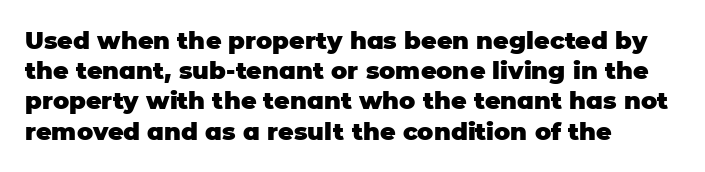
Q: Is the text bold? A: Yes.
Q: Is the text italic (slanted)? A: No, it is upright.
Q: Is the text underlined? A: No.
Q: How is the paragraph aligned? A: Left-aligned.
Q: Is the spacing between letters normal or unusually wide? A: Normal.
Q: Is the spacing between lines tight, normal or loose? A: Normal.
